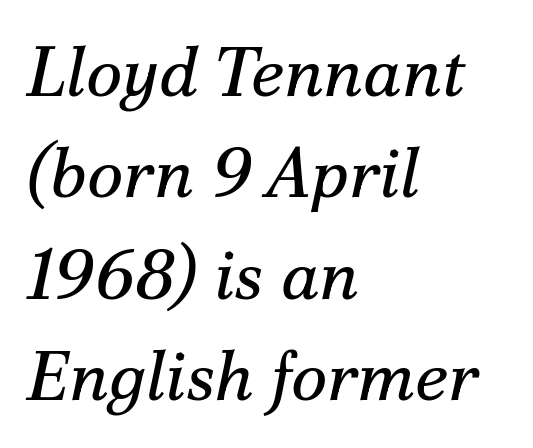
Q: Is the text bold? A: No.
Q: Is the text italic (slanted)? A: Yes, it leans right by about 12 degrees.
Q: Is the typeface a serif or a sans-serif typeface? A: Serif.
Q: Is the text underlined? A: No.
Q: How is the paragraph aligned? A: Left-aligned.
Q: Is the spacing between letters normal or unusually wide? A: Normal.
Q: Is the spacing between lines tight, normal or loose? A: Normal.
Q: Width (condensed, normal, or wide)? A: Normal.
Q: Stroke contrast? A: Medium.
Q: x-height? A: Small.
Q: Monospaced? A: No.
